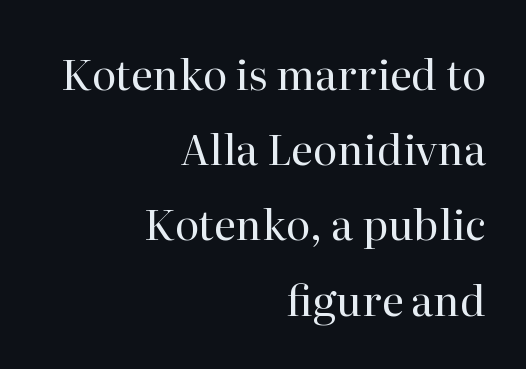
The image shows 42 px regular-weight serif type, upright; set right-aligned, line spacing 1.79x, normal letter spacing, not underlined; high stroke contrast and a medium x-height.
